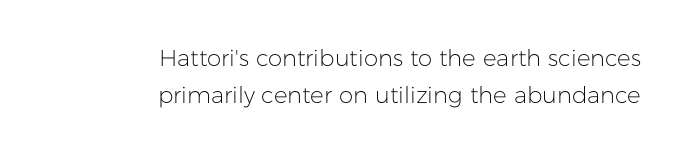
In terms of posture, this sample is upright. Here the glyphs are tracked normally, forming tight word shapes. These lines stack with their right ends in a neat column. The weight tops out at a normal text grade. Bare-footed words on every line. Evenly set lines give the paragraph a standard silhouette.
